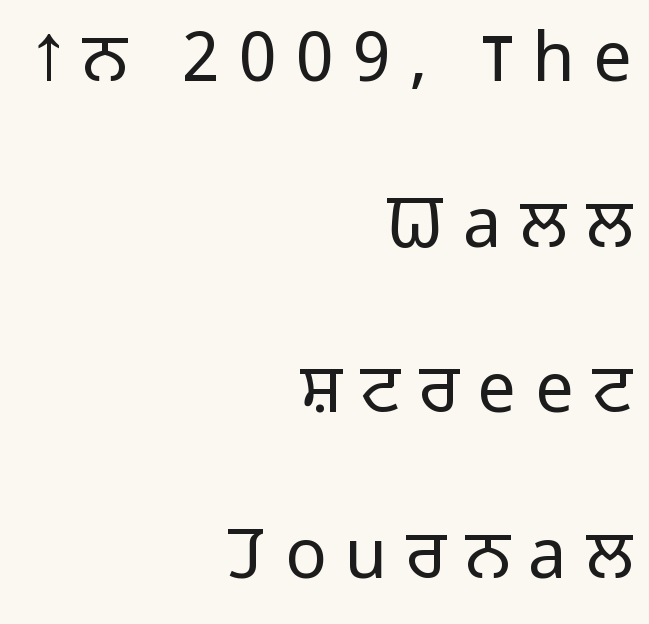
The image shows 69 px light sans-serif type, upright; set right-aligned, loose line spacing (2.4x), unusually wide letter spacing (+0.27 em), not underlined; low stroke contrast and a medium x-height.
